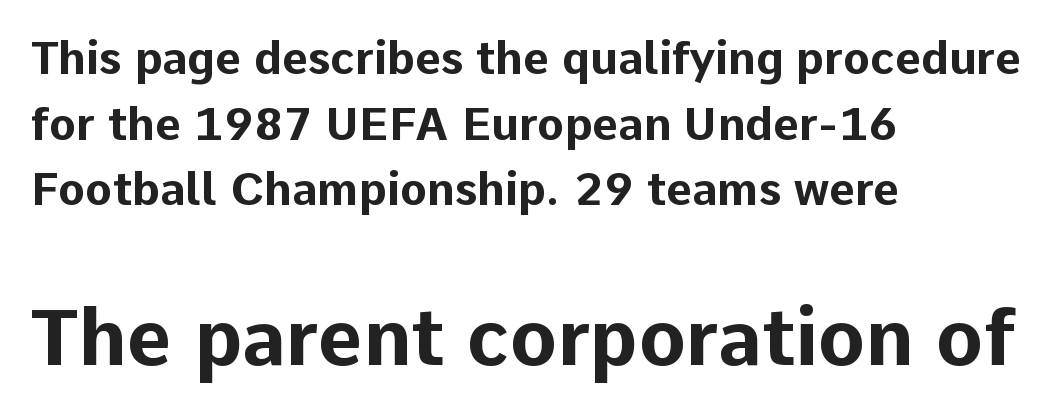
The image shows 78 px bold sans-serif type, upright; set left-aligned, normal line spacing (1.46x), normal letter spacing, not underlined; the second (bottom) block is 1.73x larger; low stroke contrast and a medium x-height.
